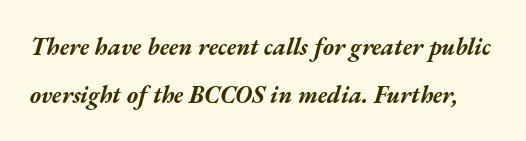
{"italic": "yes", "lean": "right", "slant_degrees": 17, "bold": "yes", "underline": "no", "line_spacing": "loose", "line_spacing_ratio": 2.0, "letter_spacing": "normal", "letter_spacing_em": 0.0, "glyph_px": 24}
